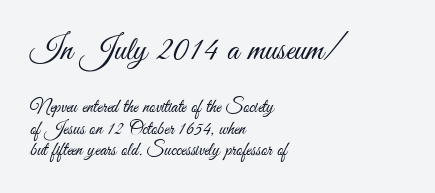
Q: Is the text bold? A: No.
Q: Is the text italic (slanted)? A: Yes.
Q: Is the typeface a serif or a sans-serif typeface? A: Sans-serif.
Q: Is the text underlined? A: No.
Q: How is the paragraph aligned? A: Left-aligned.
Q: Is the spacing between letters normal or unusually wide? A: Normal.
Q: Is the spacing between lines tight, normal or loose? A: Tight.
Q: Which block of text is set in a larger size, the first (top) or the second (bottom)? A: The first (top) one.
Q: Width (condensed, normal, or wide)? A: Condensed.
Q: Stroke contrast? A: Medium.
Q: x-height? A: Small.
Q: Monospaced? A: No.
